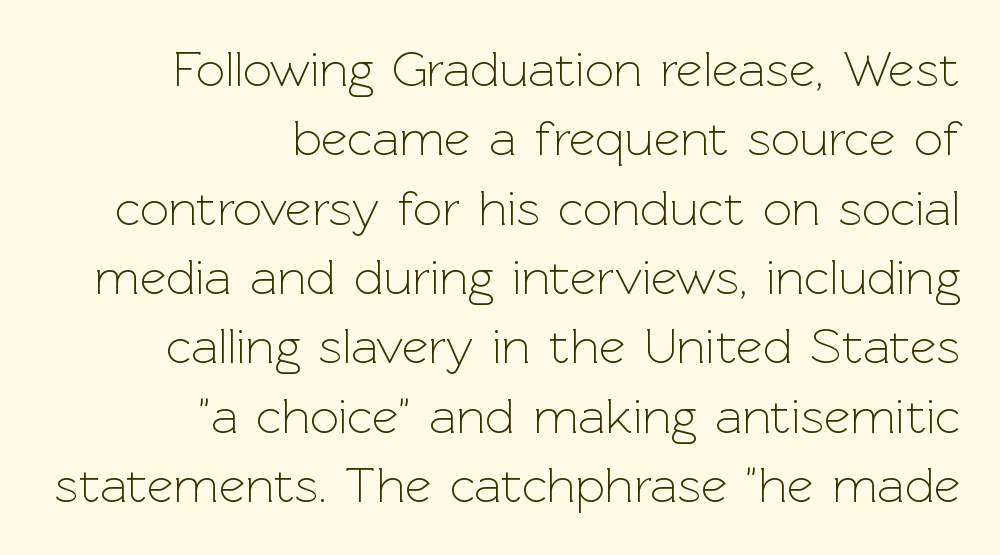
{"serif": "no", "italic": "no", "bold": "no", "weight": "light", "width": "normal", "x_height": "medium", "monospaced": "no", "underline": "no", "align": "right", "line_spacing": "normal", "line_spacing_ratio": 1.36, "letter_spacing": "normal", "letter_spacing_em": 0.0, "glyph_px": 51}
